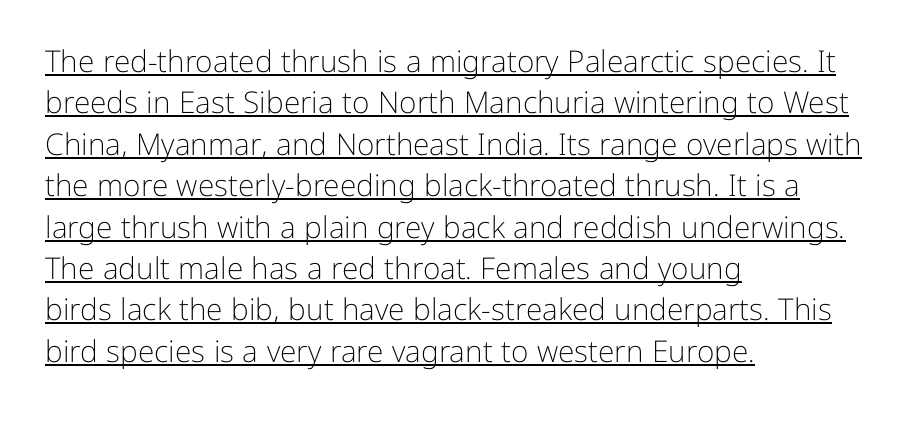
The line texture is even and compact thanks to regular tracking. Like a heading marked for emphasis, these lines bear an underscore. The face looks like a standard text weight, possibly lighter. Does the lettering tilt? It doesn't — this is upright. The passage shown is typed in a proportional face where columns would drift.
